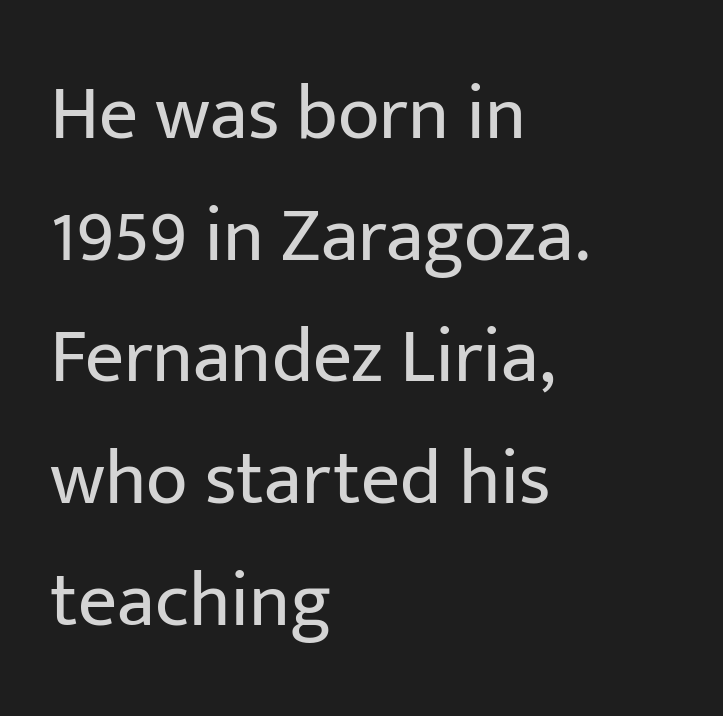
{"serif": "no", "italic": "no", "bold": "no", "weight": "regular", "width": "normal", "stroke_contrast": "low", "x_height": "medium", "monospaced": "no", "underline": "no", "align": "left", "line_spacing": "normal", "line_spacing_ratio": 1.58, "letter_spacing": "normal", "letter_spacing_em": 0.0, "glyph_px": 77}
